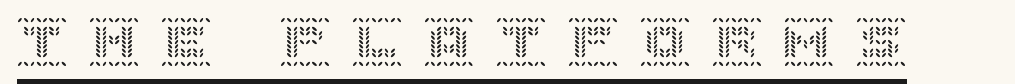
{"italic": "no", "width": "normal", "x_height": "large", "underline": "yes", "letter_spacing": "wide", "letter_spacing_em": 0.44, "glyph_px": 50}
